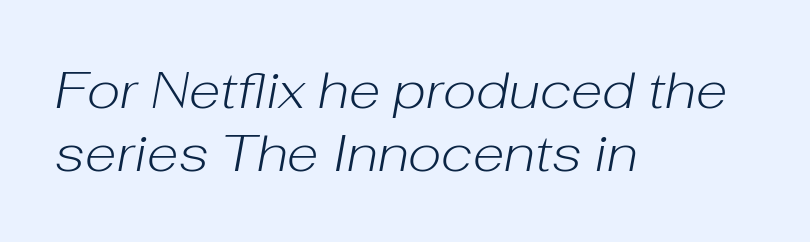
{"italic": "yes", "lean": "right", "slant_degrees": 10, "bold": "no", "weight": "light", "width": "normal", "stroke_contrast": "low", "x_height": "medium", "monospaced": "no", "underline": "no", "align": "left", "line_spacing_ratio": 1.21, "letter_spacing": "normal", "letter_spacing_em": 0.0, "glyph_px": 52}
